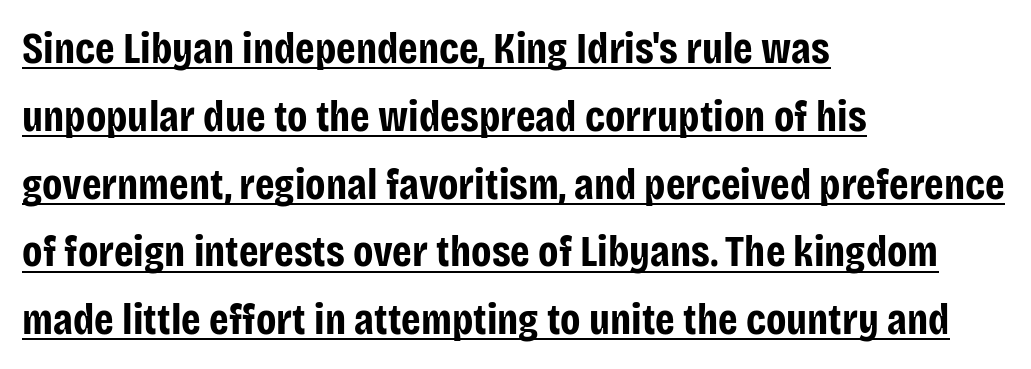
The rendering anchors every line to the left-hand side. Do the letters lean? They stand straight. This sample has the flowing, uneven cadence of proportional lettering. The glyphs in this specimen are sans serif. The leading is moderate, giving the passage an even texture.
